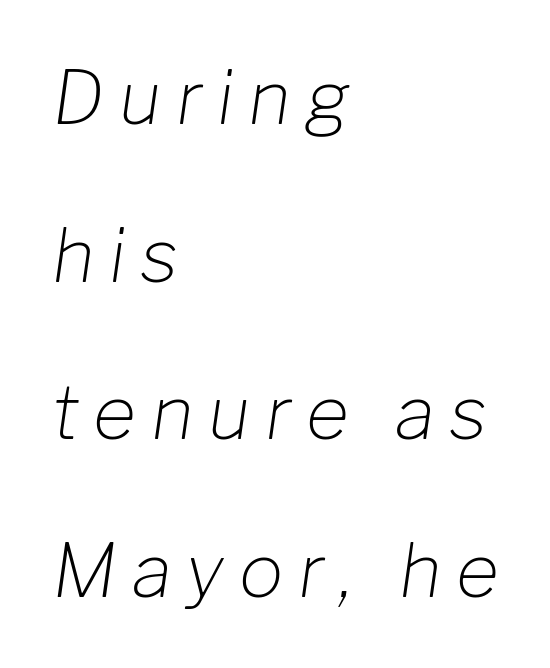
Do the characters align in a grid? No, the font is proportional. Would a proofreader flag this as italicized? Yes. Is the stroke heavy? The answer is a plain regular-or-lighter. Display-style spreading of the glyphs; the letterfit is very open. The passage shown stacks its lines with a broad gap.
